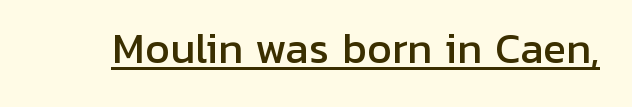
Tracking value appears to be zero — textbook default spacing. Note the varied advance widths — an 'i' is clearly narrower than an 'm'. A continuous stroke trails under the words, as in a hyperlink. It's the straight-up-and-down kind of type.
